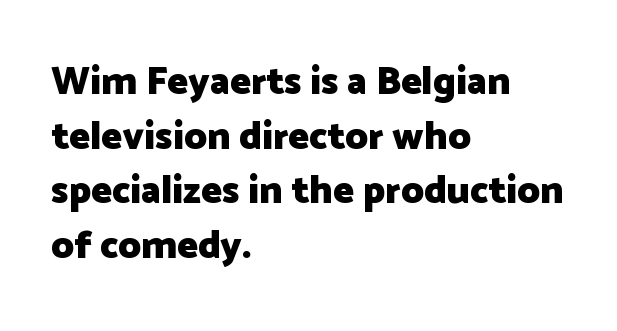
{"serif": "no", "italic": "no", "bold": "yes", "weight": "heavy", "width": "normal", "stroke_contrast": "low", "x_height": "medium", "monospaced": "no", "underline": "no", "align": "left", "line_spacing": "normal", "line_spacing_ratio": 1.4, "letter_spacing": "normal", "letter_spacing_em": 0.0, "glyph_px": 39}
